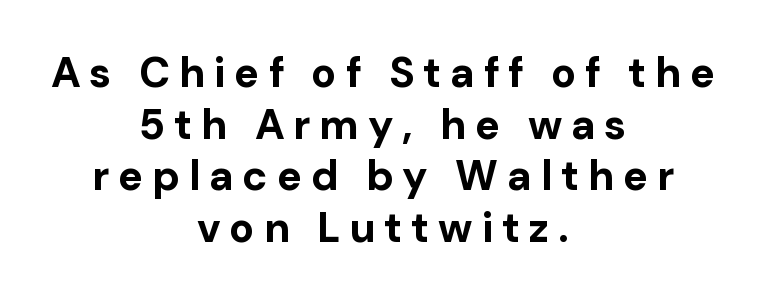
The image shows 42 px bold sans-serif type, upright; set centered, line spacing 1.23x, unusually wide letter spacing (+0.21 em), not underlined; low stroke contrast and a medium x-height.
